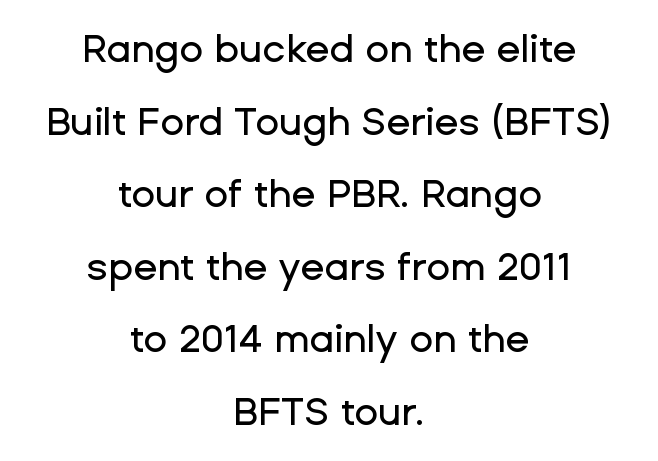
The image shows 39 px sans-serif type, upright; set centered, line spacing 1.86x, normal letter spacing, not underlined; low stroke contrast and a medium x-height.
